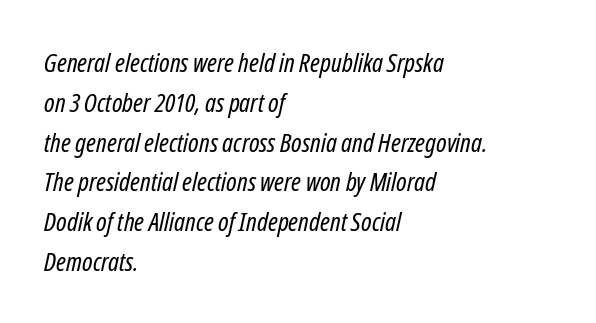
Q: Is the text bold? A: No.
Q: Is the text italic (slanted)? A: Yes, it leans right by about 12 degrees.
Q: Is the text underlined? A: No.
Q: How is the paragraph aligned? A: Left-aligned.
Q: Is the spacing between letters normal or unusually wide? A: Normal.
Q: Is the spacing between lines tight, normal or loose? A: Normal.
